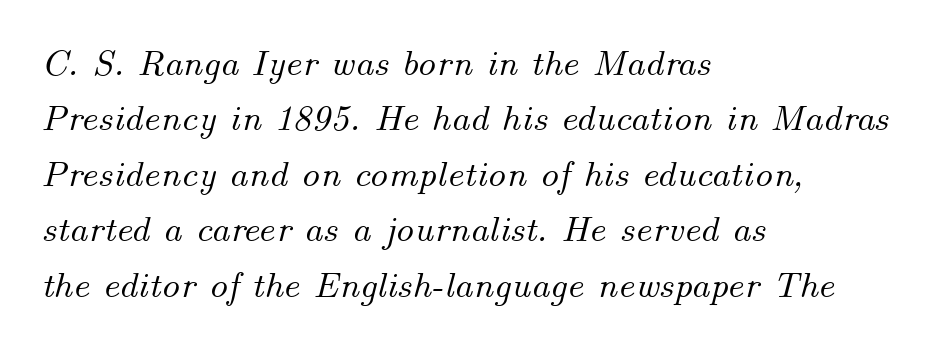
The line-height multiplier appears to be the usual default. You could not count columns in this text — the font is proportionally spaced. The compositor pushed each line to the left boundary. The rendering applies a slant to the glyphs.
